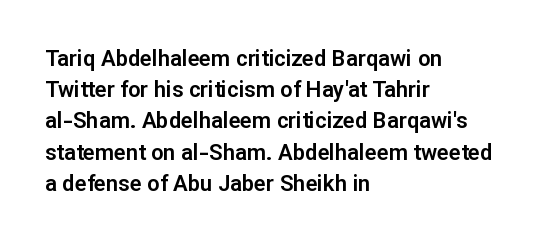
Q: Is the text italic (slanted)? A: No, it is upright.
Q: Is the text underlined? A: No.
Q: How is the paragraph aligned? A: Left-aligned.
Q: Is the spacing between letters normal or unusually wide? A: Normal.
Q: Is the spacing between lines tight, normal or loose? A: Normal.
